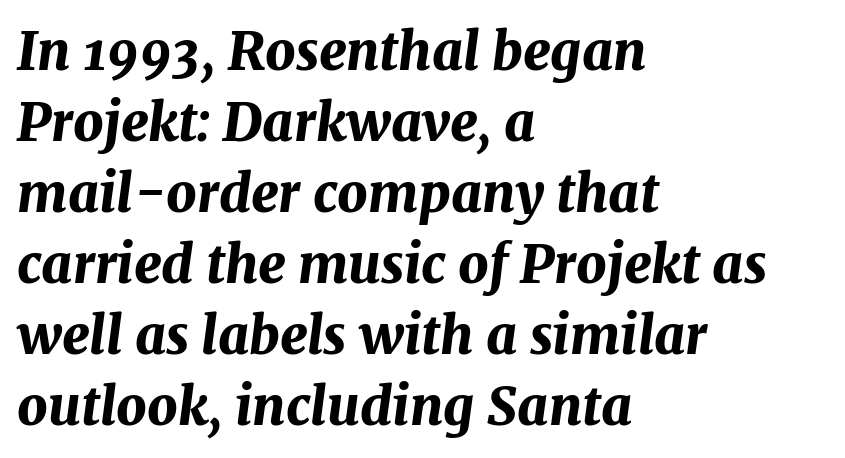
{"italic": "yes", "lean": "right", "slant_degrees": 7, "bold": "yes", "weight": "bold", "width": "normal", "stroke_contrast": "medium", "x_height": "medium", "monospaced": "no", "underline": "no", "align": "left", "line_spacing": "normal", "line_spacing_ratio": 1.34, "letter_spacing": "normal", "letter_spacing_em": 0.0, "glyph_px": 53}
